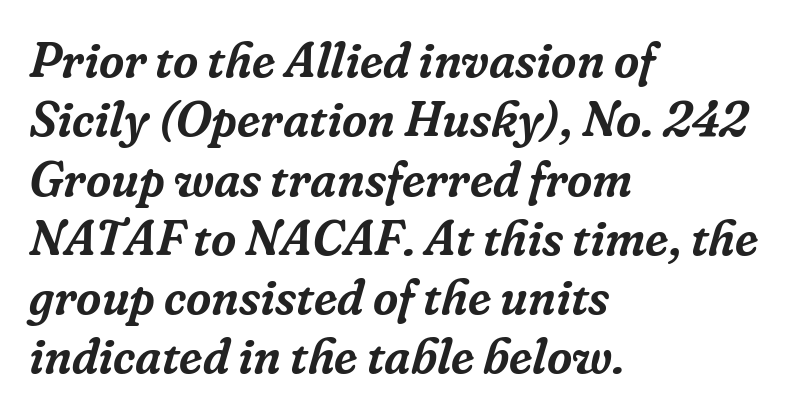
Check the space under the baseline: it is left empty. Spacing verdict: proportional, widths tailored to each character. Caption: standard tracking, unaltered. The face used here has a pronounced slope to its letters. The characters display serif detailing at their extremities. Caption: multi-line text, flush left, ragged right.
